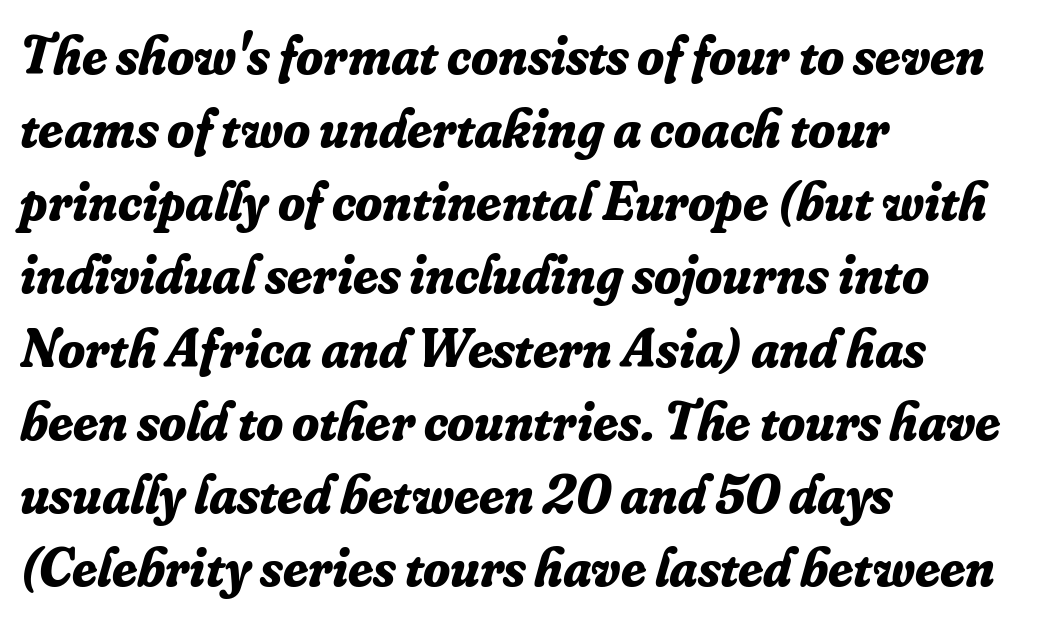
The image shows 55 px bold serif type, italic (leaning right); set left-aligned, normal line spacing (1.33x), normal letter spacing, not underlined; low stroke contrast and a small x-height.
